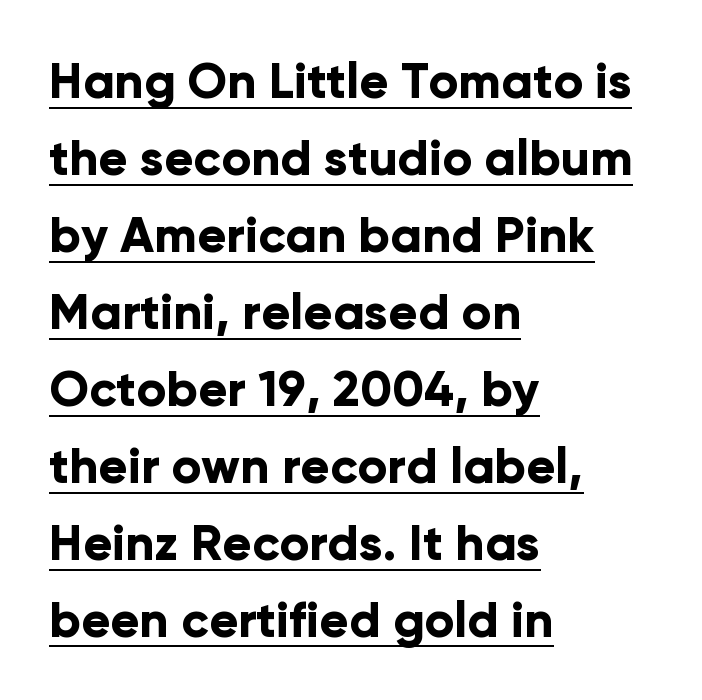
{"serif": "no", "italic": "no", "bold": "yes", "weight": "bold", "width": "normal", "stroke_contrast": "low", "x_height": "medium", "monospaced": "no", "underline": "yes", "align": "left", "line_spacing": "normal", "line_spacing_ratio": 1.57, "letter_spacing": "normal", "letter_spacing_em": 0.0, "glyph_px": 49}
